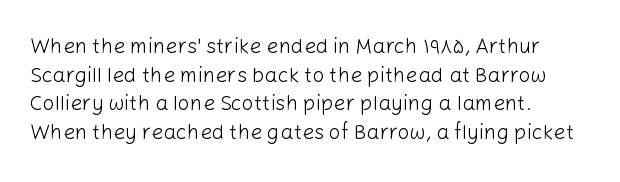
{"italic": "no", "bold": "no", "underline": "no", "align": "left", "line_spacing": "normal", "line_spacing_ratio": 1.36, "letter_spacing": "normal", "letter_spacing_em": 0.0, "glyph_px": 21}
